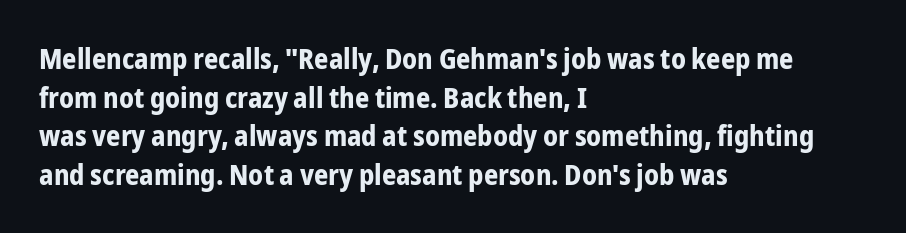
{"serif": "no", "italic": "no", "bold": "yes", "weight": "bold", "width": "condensed", "stroke_contrast": "low", "x_height": "medium", "monospaced": "no", "underline": "no", "align": "left", "line_spacing": "normal", "line_spacing_ratio": 1.38, "letter_spacing": "normal", "letter_spacing_em": 0.0, "glyph_px": 28}
